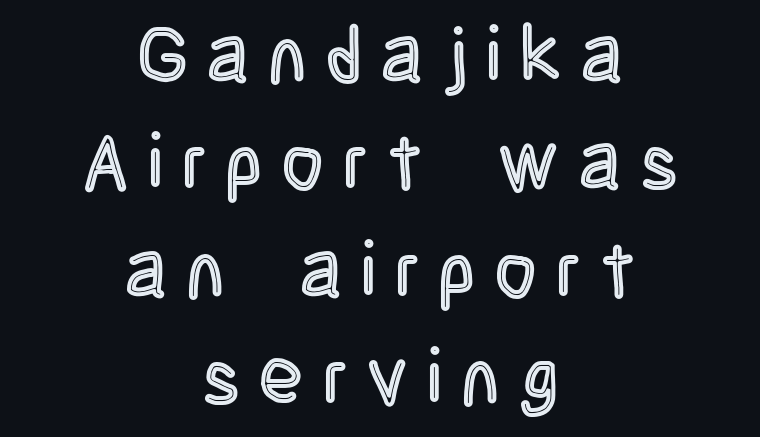
{"italic": "no", "width": "condensed", "x_height": "large", "monospaced": "no", "underline": "no", "align": "center", "line_spacing": "normal", "line_spacing_ratio": 1.36, "letter_spacing": "wide", "letter_spacing_em": 0.26, "glyph_px": 79}
